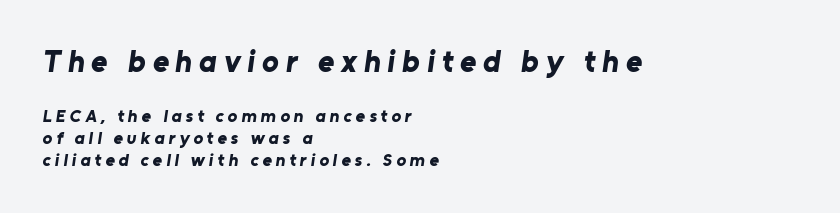
{"serif": "no", "bold": "yes", "weight": "bold", "width": "normal", "stroke_contrast": "low", "x_height": "medium", "monospaced": "no", "underline": "no", "align": "left", "line_spacing_ratio": 1.21, "letter_spacing": "wide", "letter_spacing_em": 0.22, "larger_block": "first", "size_ratio": 1.72, "glyph_px": 31}
